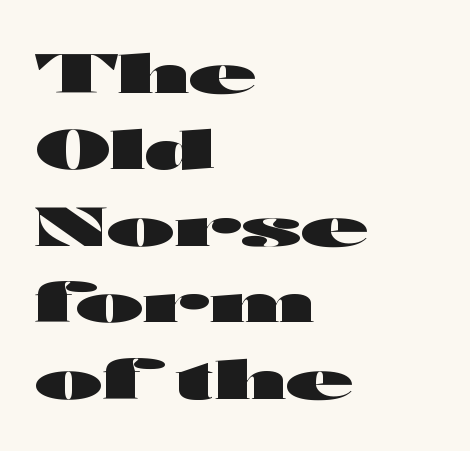
The font family rendered here belongs to the sans-serif group. The face used here is proportionally spaced, like ordinary book or web type. Does the weight exceed regular? Yes, all the way to bold. How are the letters spaced? Ordinarily, with no added tracking.
